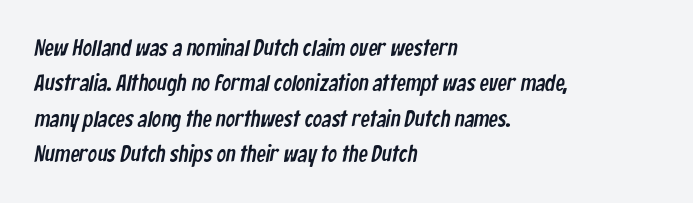
The image shows 23 px text type; set left-aligned, normal line spacing (1.54x), normal letter spacing, not underlined.
